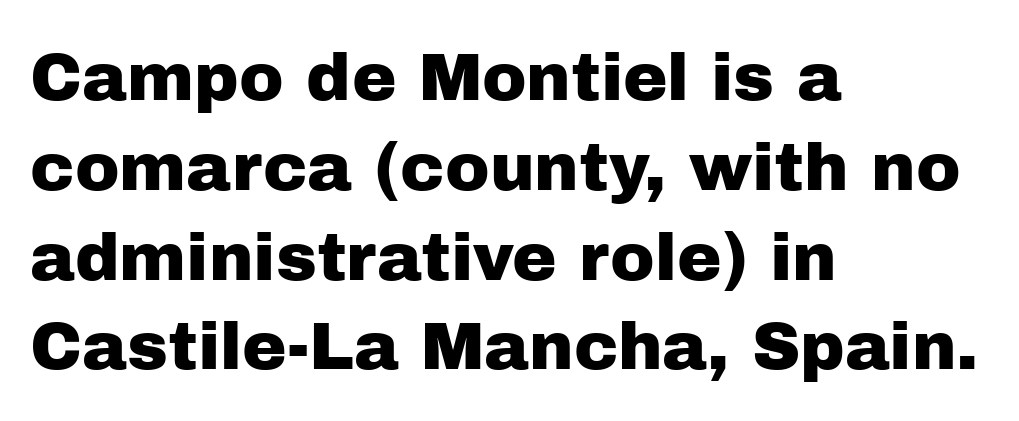
The line-height multiplier appears to be the usual default. Tracking here is standard; glyphs follow each other at the usual distance. The face used here is a sans, in the tradition of grotesques and geometrics. The paragraph shown leans on its left margin. The lettering holds an erect, upright posture throughout.
